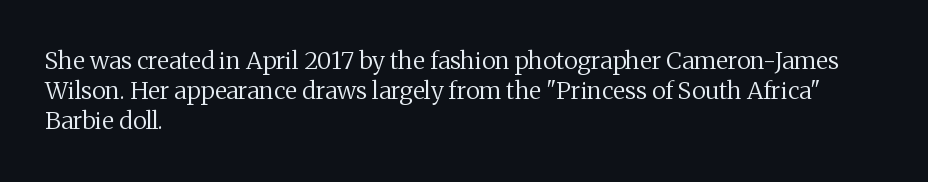
{"italic": "no", "bold": "no", "underline": "no", "align": "left", "line_spacing": "normal", "line_spacing_ratio": 1.26, "letter_spacing": "normal", "letter_spacing_em": 0.0, "glyph_px": 24}
